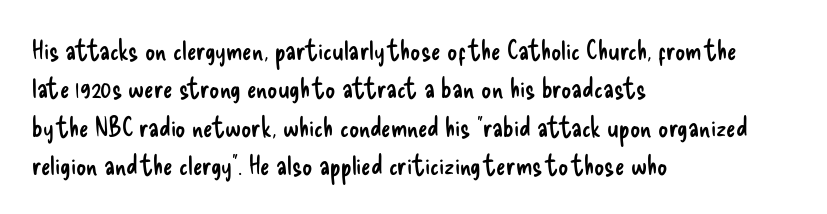
Q: Is the text bold? A: No.
Q: Is the text italic (slanted)? A: No, it is upright.
Q: Is the typeface a serif or a sans-serif typeface? A: Sans-serif.
Q: Is the text underlined? A: No.
Q: How is the paragraph aligned? A: Left-aligned.
Q: Is the spacing between letters normal or unusually wide? A: Normal.
Q: Is the spacing between lines tight, normal or loose? A: Normal.
Q: Width (condensed, normal, or wide)? A: Condensed.
Q: Stroke contrast? A: Low.
Q: x-height? A: Small.
Q: Monospaced? A: No.
